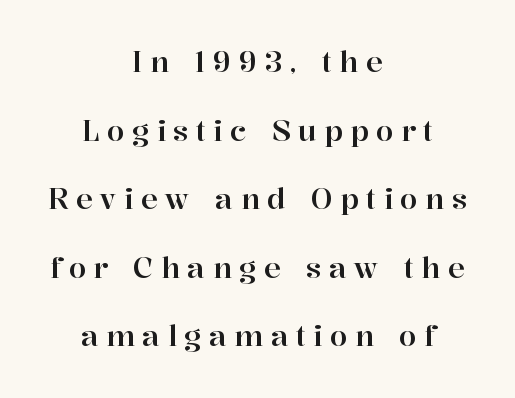
The image shows 28 px serif type, upright; set centered, loose line spacing (2.45x), unusually wide letter spacing (+0.27 em), not underlined; high stroke contrast and a medium x-height.
